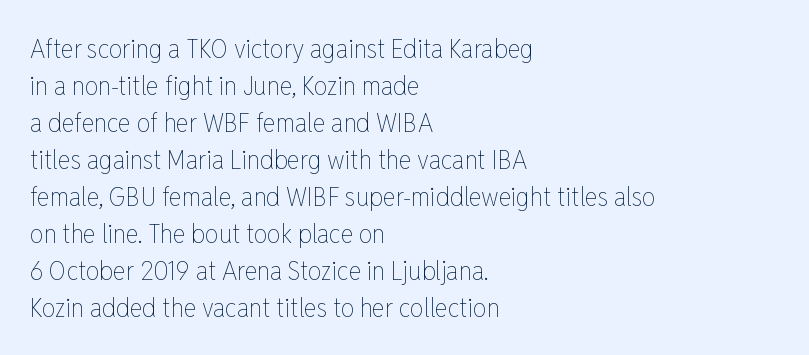
Reading down the block, your eye returns to a fixed left position each line. Tall strokes in this sample are plumb rather than angled. The rendering uses a moderate line-height, typical for paragraphs. This is not heavy type; no bold has been used. Any mark beneath the type? The region is blank. Each word holds together tightly as a unit, with standard inter-letter gaps.
